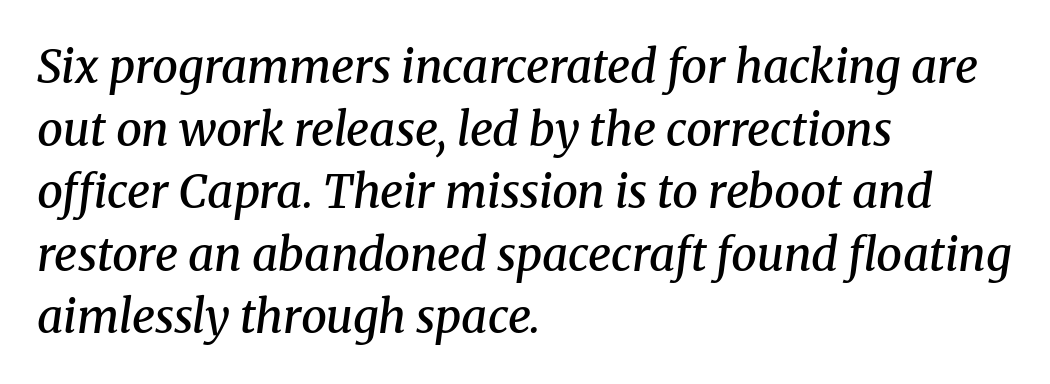
{"serif": "yes", "italic": "yes", "lean": "right", "slant_degrees": 8, "bold": "semi", "weight": "semibold", "width": "normal", "stroke_contrast": "medium", "x_height": "medium", "monospaced": "no", "underline": "no", "align": "left", "line_spacing": "normal", "line_spacing_ratio": 1.36, "letter_spacing": "normal", "letter_spacing_em": 0.0, "glyph_px": 46}
